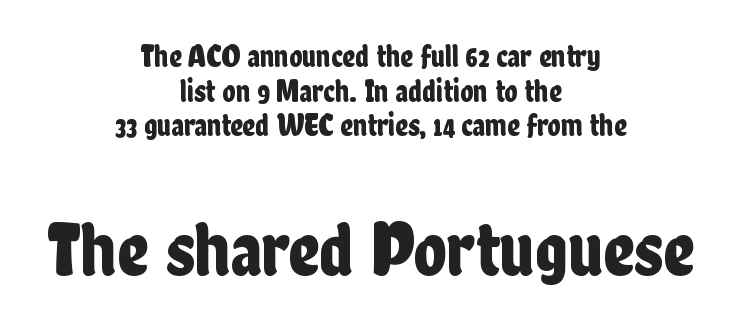
Q: Is the text italic (slanted)? A: No, it is upright.
Q: Is the typeface a serif or a sans-serif typeface? A: Sans-serif.
Q: Is the text underlined? A: No.
Q: How is the paragraph aligned? A: Centered.
Q: Is the spacing between letters normal or unusually wide? A: Normal.
Q: Is the spacing between lines tight, normal or loose? A: Tight.
Q: Which block of text is set in a larger size, the first (top) or the second (bottom)? A: The second (bottom) one.
Q: Width (condensed, normal, or wide)? A: Condensed.
Q: Stroke contrast? A: Low.
Q: x-height? A: Medium.
Q: Monospaced? A: No.
